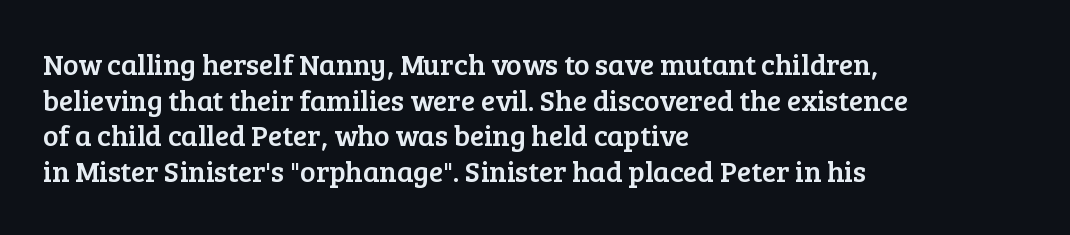
The image shows 29 px serif type, upright; set left-aligned, line spacing 1.23x, normal letter spacing, not underlined; low stroke contrast and a medium x-height.
